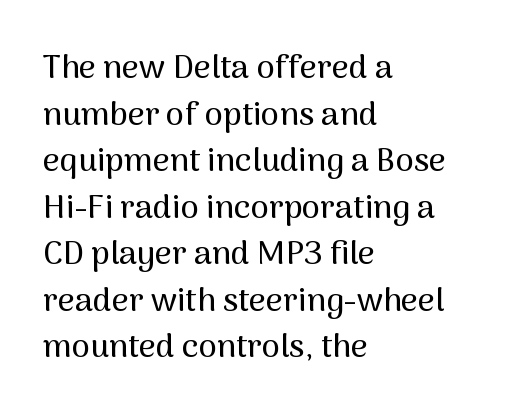
Q: Is the text italic (slanted)? A: No, it is upright.
Q: Is the typeface a serif or a sans-serif typeface? A: Sans-serif.
Q: Is the text underlined? A: No.
Q: How is the paragraph aligned? A: Left-aligned.
Q: Is the spacing between letters normal or unusually wide? A: Normal.
Q: Is the spacing between lines tight, normal or loose? A: Normal.
Q: Width (condensed, normal, or wide)? A: Normal.
Q: Stroke contrast? A: Medium.
Q: x-height? A: Medium.
Q: Monospaced? A: No.
